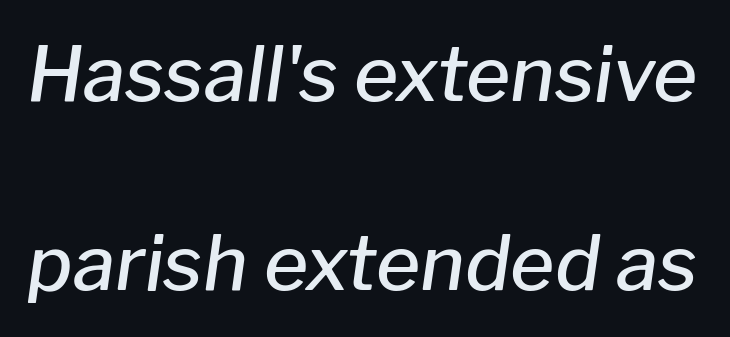
{"italic": "yes", "lean": "right", "slant_degrees": 8, "bold": "semi", "weight": "semibold", "width": "normal", "stroke_contrast": "low", "x_height": "medium", "monospaced": "no", "underline": "no", "line_spacing": "loose", "line_spacing_ratio": 2.49, "letter_spacing": "normal", "letter_spacing_em": 0.0, "glyph_px": 76}
